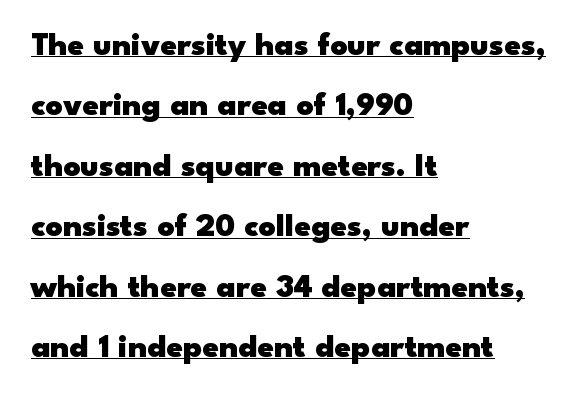
Summary of weight: heavy, a full bold. The letters carry no serifs — their stems end cleanly without finishing strokes. Note the varied advance widths — an 'i' is clearly narrower than an 'm'. The ragged edge is on the right, which tells us the setting is flush left. A baseline rule has been typeset under these characters.
